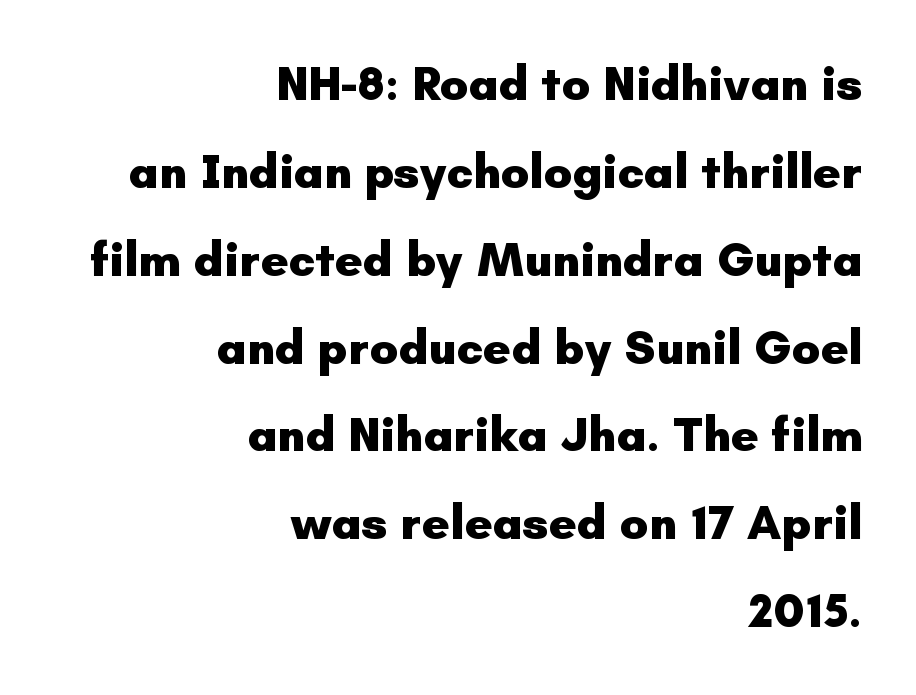
A roman cut, with each character standing at attention. No extra tracking has been applied to these lines. The space beneath each line is pristine and unruled. The passage shown is emphatically bold. Look at the bottom of the vertical strokes: they stop flat, with no serifs. The letters advance in unequal steps, a hallmark of proportional type.
